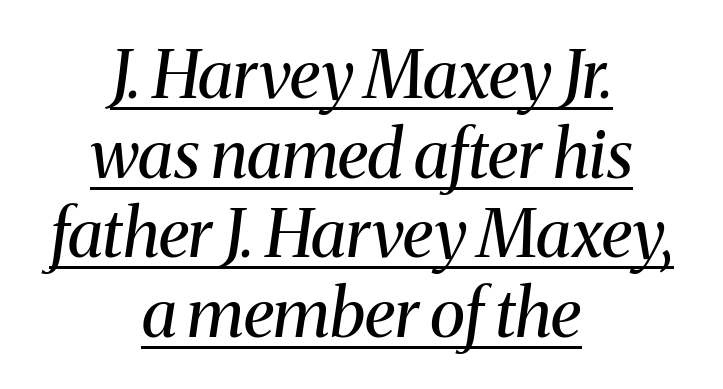
The image shows 67 px regular-weight serif type, italic (leaning right); set centered, line spacing 1.19x, normal letter spacing, underlined; medium stroke contrast and a medium x-height.
